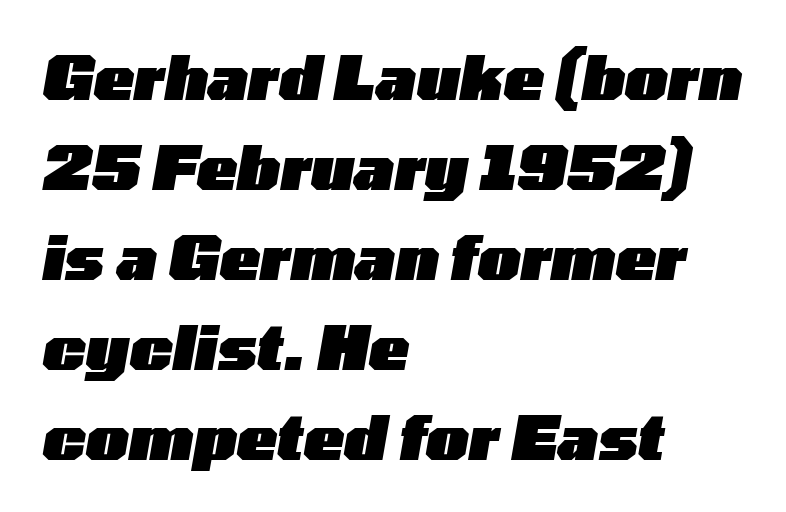
The image shows 60 px heavy, wide type, italic (leaning right); set left-aligned, normal line spacing (1.5x), normal letter spacing, not underlined; low stroke contrast and a medium x-height.
